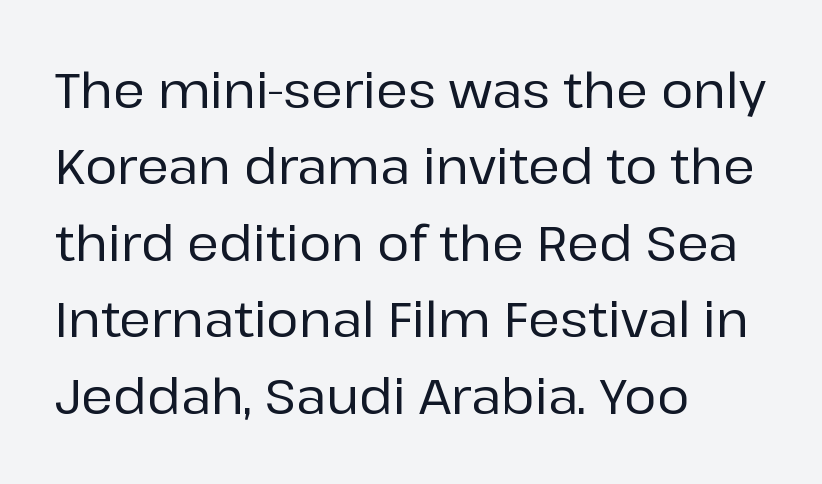
{"serif": "no", "italic": "no", "width": "normal", "stroke_contrast": "low", "x_height": "medium", "monospaced": "no", "underline": "no", "align": "left", "line_spacing": "normal", "line_spacing_ratio": 1.56, "letter_spacing": "normal", "letter_spacing_em": 0.0, "glyph_px": 49}
